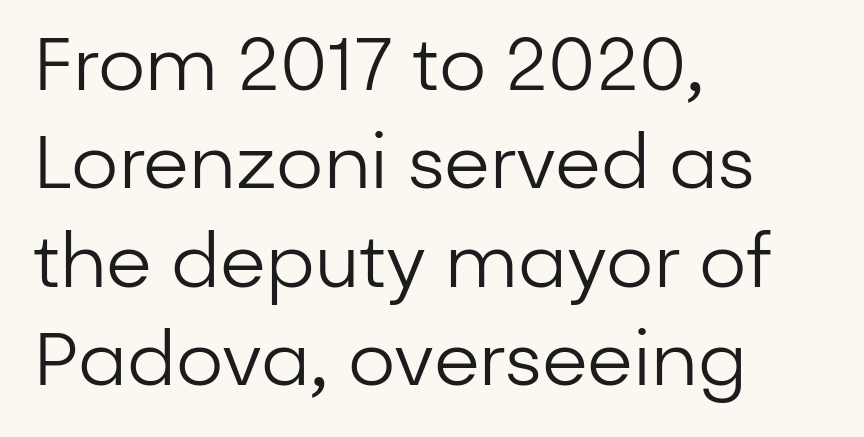
Check the space under the baseline: it is left empty. Horizontal alignment here is leftward, the default for most running prose. Tracking here is standard; glyphs follow each other at the usual distance. Is this a fixed-width face? No — the glyphs have proportional, varying widths. On a weight scale, this lands at 450 or below.
